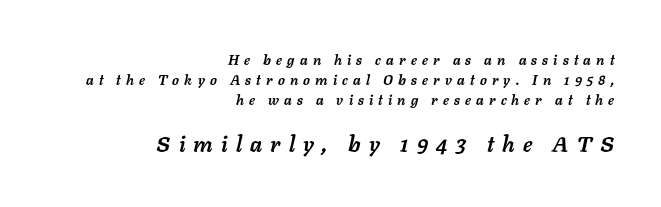
The image shows 22 px bold type, italic (leaning right); set right-aligned, normal line spacing (1.42x), unusually wide letter spacing (+0.37 em), not underlined; the second (bottom) block is 1.57x larger.
